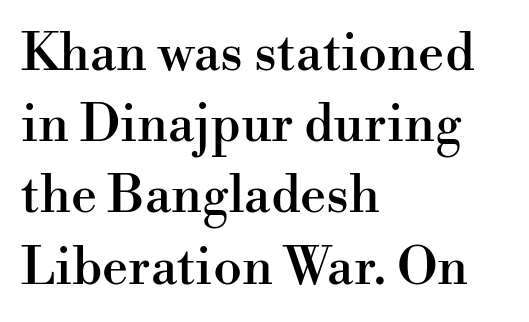
Caption: standard tracking, unaltered. In terms of posture, this sample is upright. Character widths vary here, with narrow letters taking less room than wide ones. The rows are spaced the way most documents space them. Nobody drew a line under any word here.
